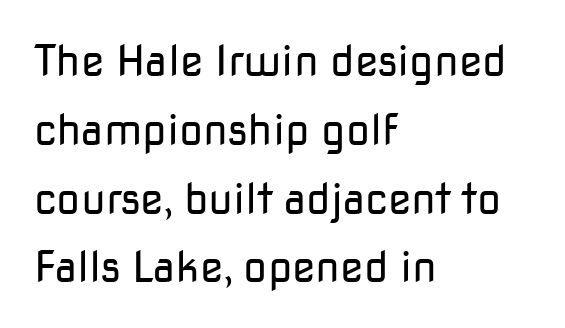
The image shows 43 px regular-weight sans-serif type, upright; set left-aligned, normal line spacing (1.6x), normal letter spacing, not underlined; low stroke contrast and a medium x-height.
